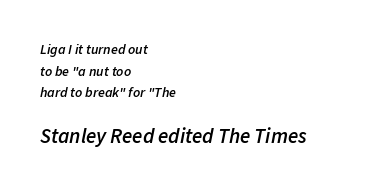
Every character sits at an angle, as italics do. What weight is shown? A semibold, between regular and bold. The passage shown is not underscored anywhere. The passage shown begins with its smaller block and ends with its larger one.
